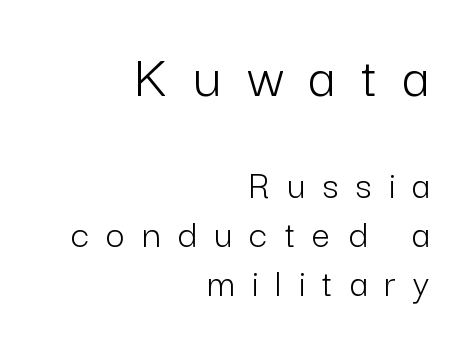
Q: Is the text bold? A: No.
Q: Is the text italic (slanted)? A: No, it is upright.
Q: Is the typeface a serif or a sans-serif typeface? A: Sans-serif.
Q: Is the text underlined? A: No.
Q: How is the paragraph aligned? A: Right-aligned.
Q: Is the spacing between letters normal or unusually wide? A: Unusually wide.
Q: Which block of text is set in a larger size, the first (top) or the second (bottom)? A: The first (top) one.
Q: Width (condensed, normal, or wide)? A: Normal.
Q: Stroke contrast? A: Low.
Q: x-height? A: Medium.
Q: Monospaced? A: No.
